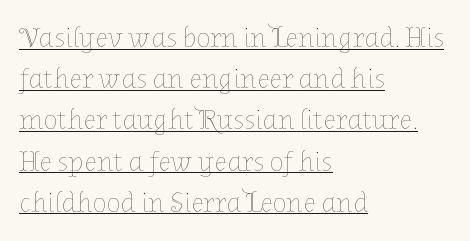
{"italic": "no", "bold": "no", "weight": "thin", "width": "normal", "stroke_contrast": "low", "x_height": "medium", "monospaced": "no", "underline": "yes", "align": "left", "line_spacing": "normal", "line_spacing_ratio": 1.42, "letter_spacing": "normal", "letter_spacing_em": 0.0, "glyph_px": 29}
